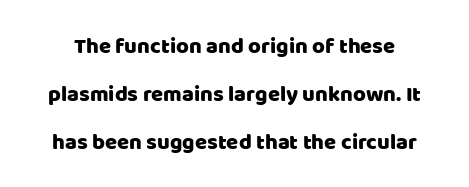
Q: Is the text italic (slanted)? A: No, it is upright.
Q: Is the text underlined? A: No.
Q: Is the spacing between letters normal or unusually wide? A: Normal.
Q: Is the spacing between lines tight, normal or loose? A: Loose.
